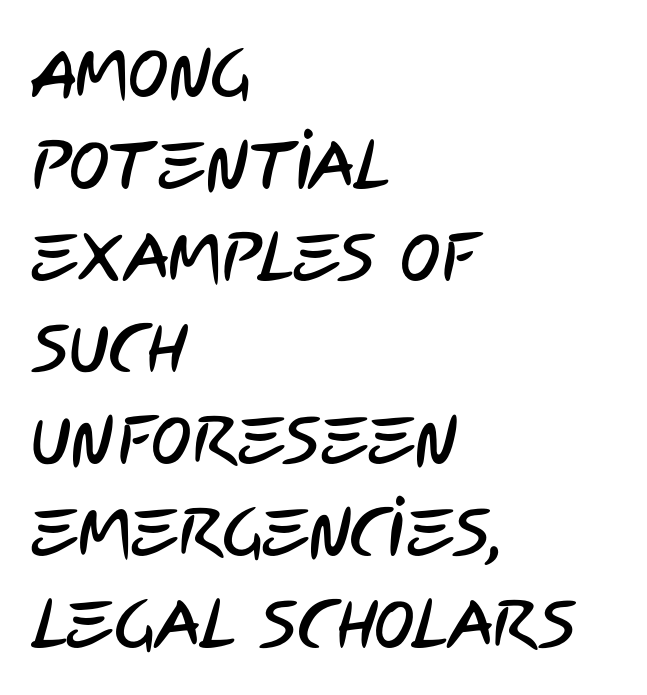
The image shows 68 px condensed sans-serif type; set left-aligned, normal line spacing (1.35x), normal letter spacing, not underlined; low stroke contrast and a large x-height.
